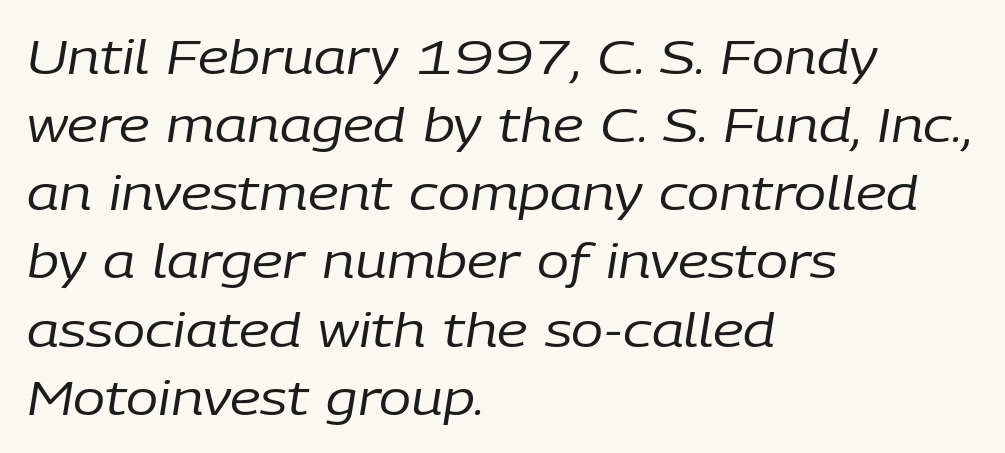
{"italic": "yes", "lean": "right", "slant_degrees": 9, "bold": "no", "weight": "regular", "width": "normal", "stroke_contrast": "low", "x_height": "medium", "monospaced": "no", "underline": "no", "align": "left", "line_spacing": "normal", "line_spacing_ratio": 1.42, "letter_spacing": "normal", "letter_spacing_em": 0.0, "glyph_px": 48}
